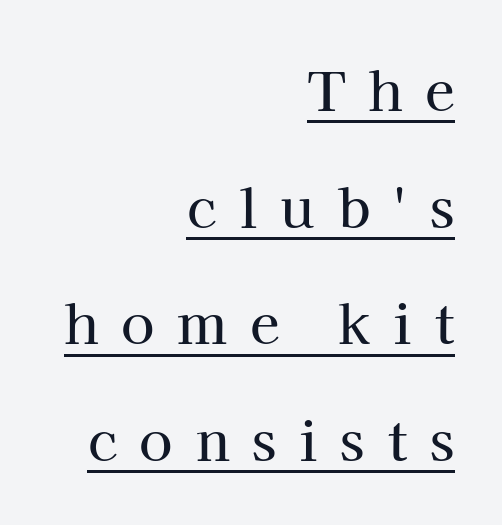
{"serif": "yes", "italic": "no", "width": "normal", "stroke_contrast": "high", "x_height": "medium", "monospaced": "no", "underline": "yes", "align": "right", "line_spacing": "loose", "line_spacing_ratio": 2.16, "letter_spacing": "wide", "letter_spacing_em": 0.42, "glyph_px": 54}
